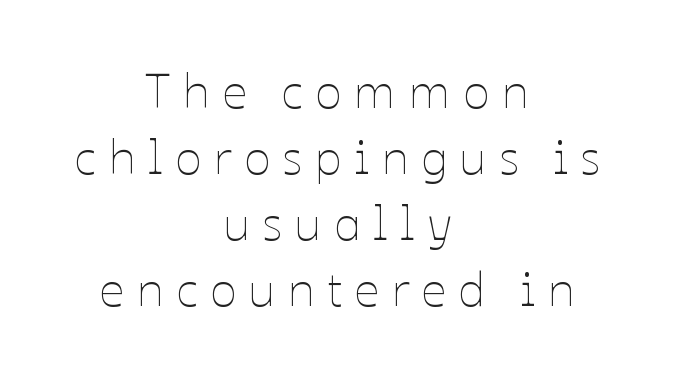
Nobody drew a line under any word here. The paragraph shown floats in the horizontal middle. Tracking value appears strongly positive — letters spread wide. Horizontal bands of white between lines are of average thickness. Posture: vertical. The letters advance in unequal steps, a hallmark of proportional type.
